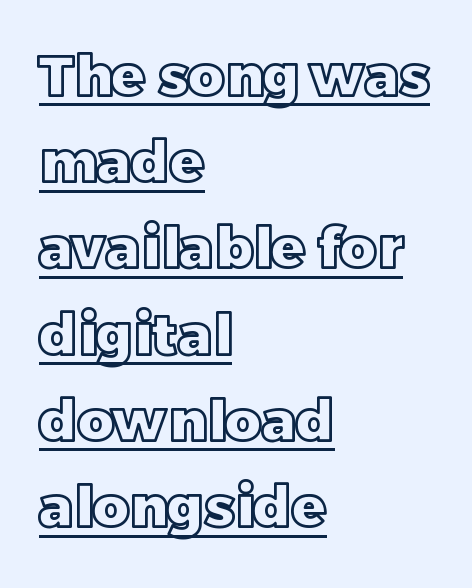
The image shows 56 px text type, upright; set left-aligned, normal line spacing (1.54x), normal letter spacing, underlined; a large x-height.
